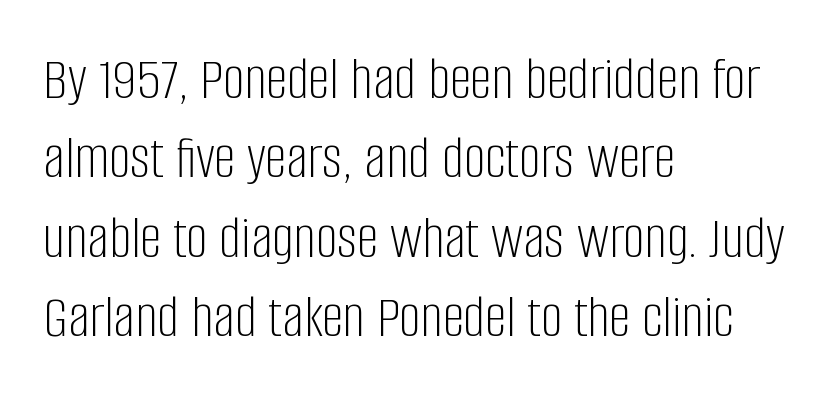
Notice how descenders clear the ascenders below comfortably — that's standard leading. Students, note that the glyphs here touch the page at normal intervals. The space directly below the letters is spotless. The weight would be labelled regular, book, light, or lighter still. Ordinary non-slanted type is in use. Serif or sans? Sans — the stroke terminals are bare.
